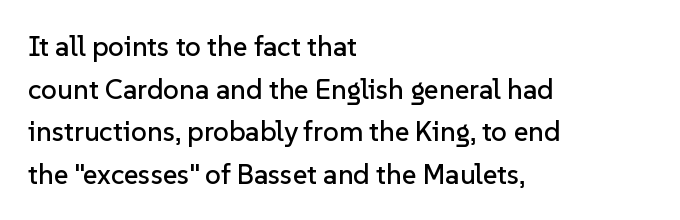
Q: Is the text italic (slanted)? A: No, it is upright.
Q: Is the typeface a serif or a sans-serif typeface? A: Sans-serif.
Q: Is the text underlined? A: No.
Q: How is the paragraph aligned? A: Left-aligned.
Q: Is the spacing between letters normal or unusually wide? A: Normal.
Q: Is the spacing between lines tight, normal or loose? A: Normal.
Q: Width (condensed, normal, or wide)? A: Normal.
Q: Stroke contrast? A: Low.
Q: x-height? A: Medium.
Q: Monospaced? A: No.
